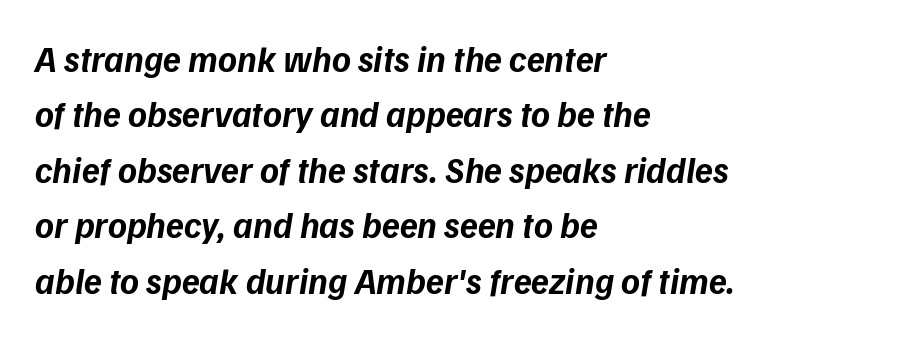
Strong, thick strokes mark this as bold type. The compositor pushed each line to the left boundary. Varying glyph widths throughout — classic text-font behaviour. The tracking reads as untouched default to a designer's eye. A typesetter would call this leading conventional body-copy spacing. The words here are not underlined.
